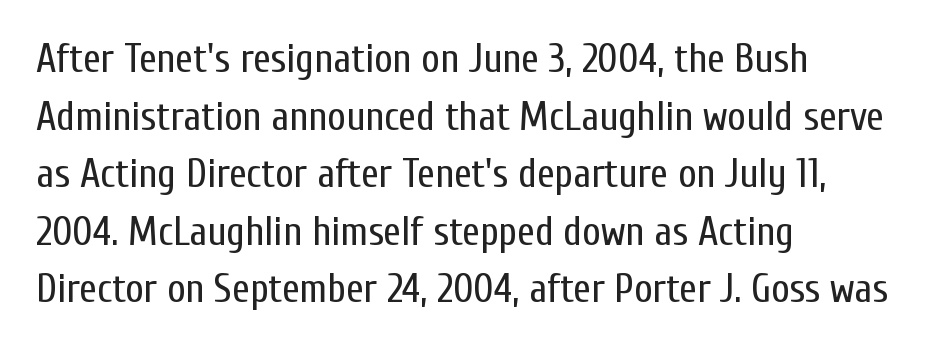
Caption: standard tracking, unaltered. Honestly, the row spacing looks completely unremarkable. The area under the type is left untouched. Spacing verdict: proportional, widths tailored to each character.
